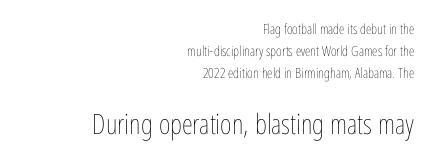
Q: Is the text bold? A: No.
Q: Is the text italic (slanted)? A: No, it is upright.
Q: Is the text underlined? A: No.
Q: How is the paragraph aligned? A: Right-aligned.
Q: Is the spacing between letters normal or unusually wide? A: Normal.
Q: Is the spacing between lines tight, normal or loose? A: Normal.
Q: Which block of text is set in a larger size, the first (top) or the second (bottom)? A: The second (bottom) one.
Q: Width (condensed, normal, or wide)? A: Condensed.
Q: Stroke contrast? A: Low.
Q: x-height? A: Medium.
Q: Monospaced? A: No.
